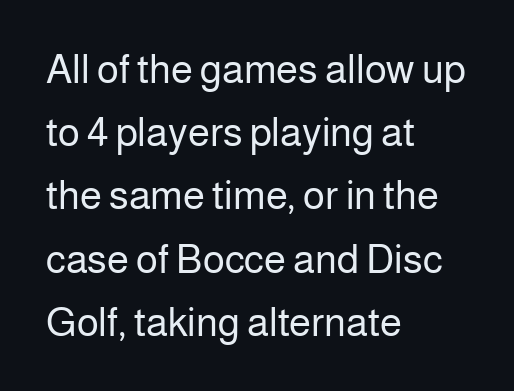
The letters advance in unequal steps, a hallmark of proportional type. Caption: multi-line text, flush left, ragged right. Posture: straight, roman, zero tilt. This block has exactly the height ordinary leading produces. Look at the bottom of the vertical strokes: they stop flat, with no serifs. A bare baseline throughout the passage.
